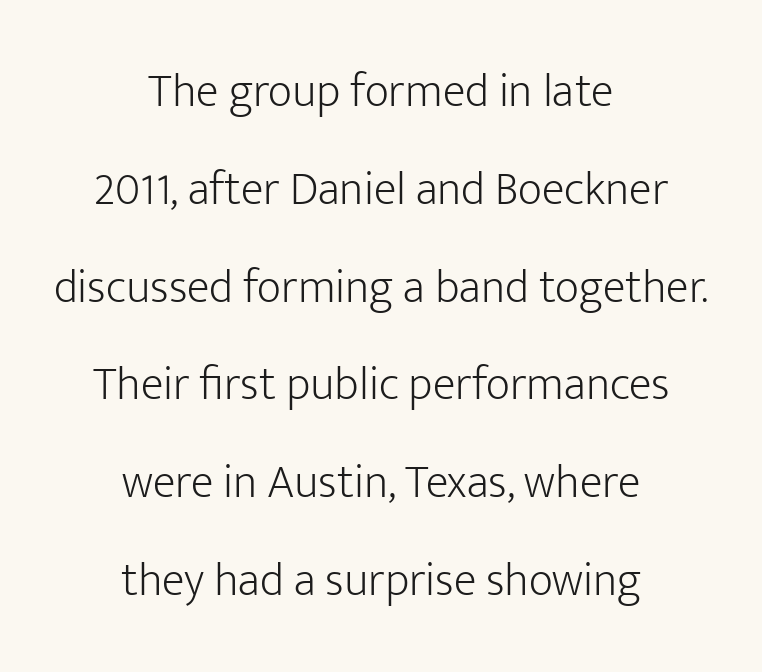
Plain, unruled lines of type. Ascenders rise straight up at ninety degrees. Layout note: lines centered. A typesetter would label this face a sans. Loosely led — the rows are spread out.
